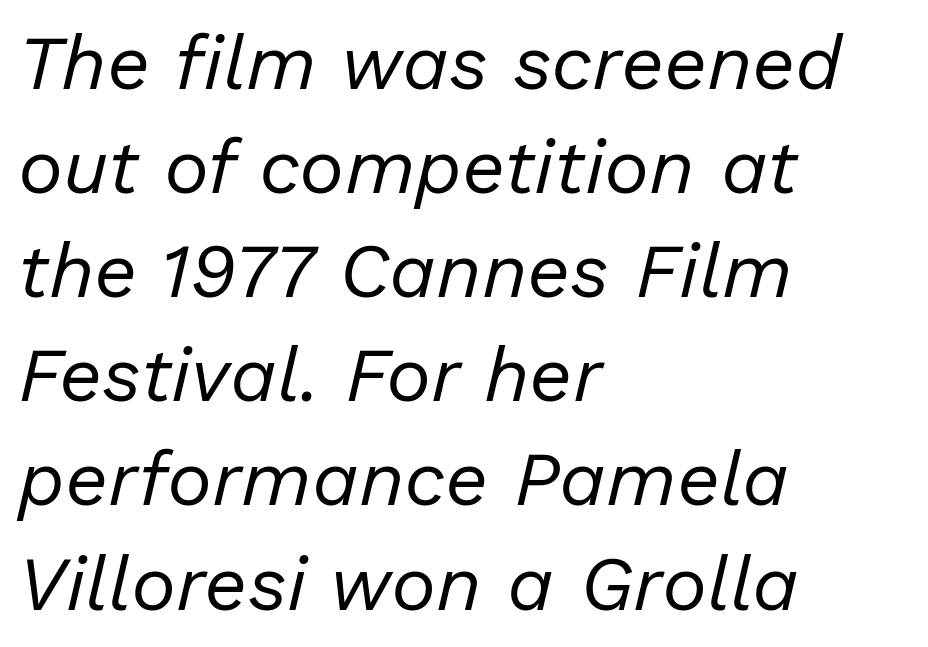
{"italic": "yes", "lean": "right", "slant_degrees": 13, "bold": "no", "weight": "regular", "width": "normal", "stroke_contrast": "low", "x_height": "medium", "monospaced": "no", "underline": "no", "align": "left", "line_spacing": "normal", "line_spacing_ratio": 1.37, "letter_spacing": "normal", "letter_spacing_em": 0.0, "glyph_px": 76}
